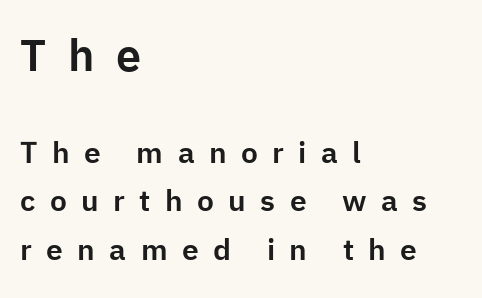
{"serif": "no", "italic": "no", "width": "normal", "stroke_contrast": "low", "x_height": "medium", "monospaced": "no", "underline": "no", "align": "left", "line_spacing": "normal", "line_spacing_ratio": 1.62, "letter_spacing": "wide", "letter_spacing_em": 0.48, "larger_block": "first", "size_ratio": 1.5, "glyph_px": 45}
